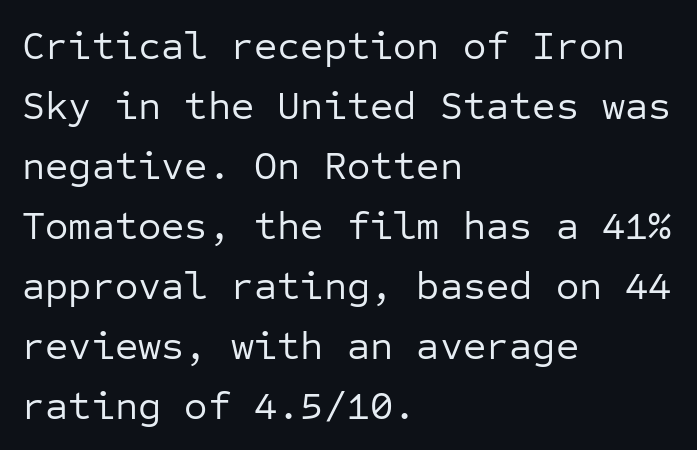
The image shows 40 px regular-weight sans-serif type, upright, monospaced; set left-aligned, normal line spacing (1.5x), normal letter spacing, not underlined; low stroke contrast and a medium x-height.
